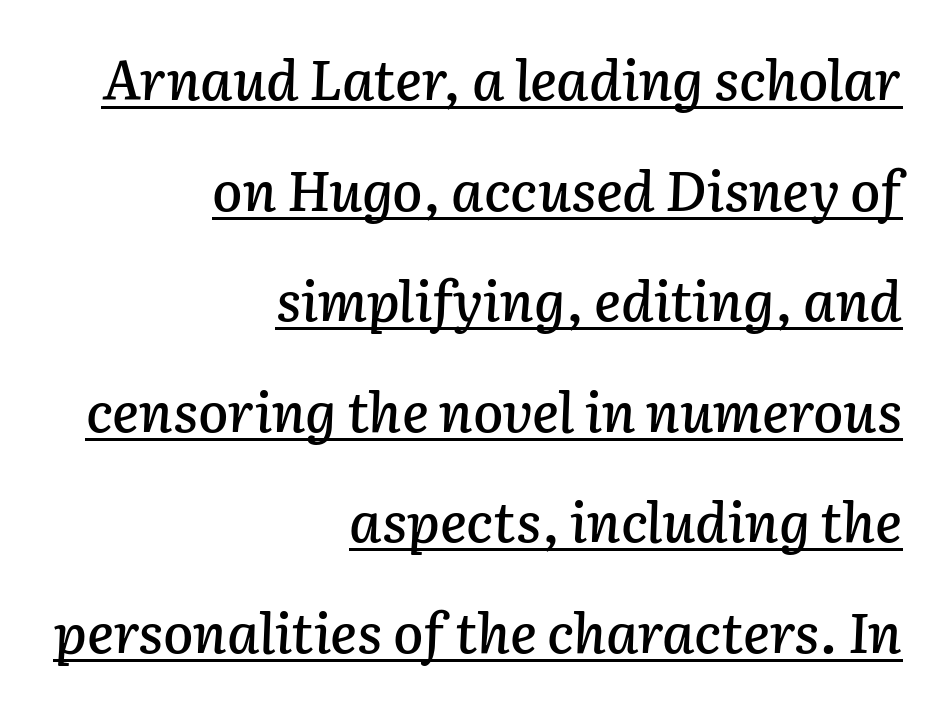
Q: Is the text italic (slanted)? A: Yes, it leans right by about 2 degrees.
Q: Is the text underlined? A: Yes.
Q: How is the paragraph aligned? A: Right-aligned.
Q: Is the spacing between letters normal or unusually wide? A: Normal.
Q: Is the spacing between lines tight, normal or loose? A: Loose.
Q: Width (condensed, normal, or wide)? A: Normal.
Q: Stroke contrast? A: Low.
Q: x-height? A: Medium.
Q: Monospaced? A: No.
